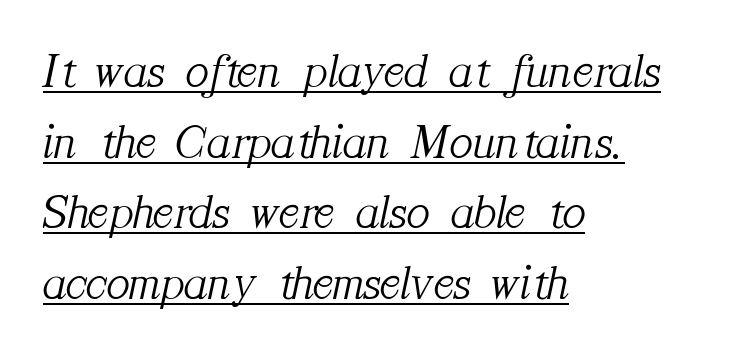
The image shows 49 px light serif type, italic (leaning right); set left-aligned, normal line spacing (1.44x), normal letter spacing, underlined; medium stroke contrast and a medium x-height.
